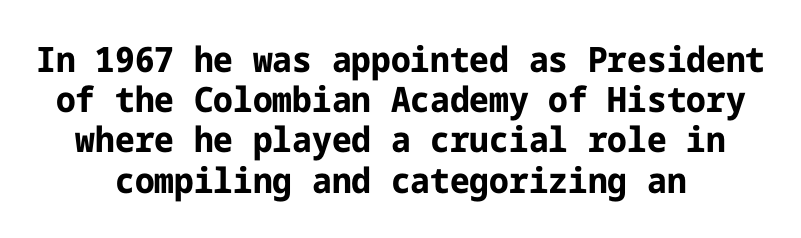
The image shows 35 px bold sans-serif type, upright; set tight line spacing (1.15x), normal letter spacing, not underlined; low stroke contrast and a medium x-height.
